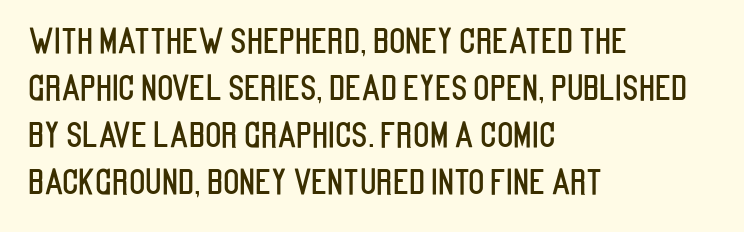
{"serif": "no", "italic": "no", "width": "condensed", "stroke_contrast": "low", "x_height": "large", "monospaced": "no", "underline": "no", "align": "left", "line_spacing": "normal", "line_spacing_ratio": 1.38, "letter_spacing": "normal", "letter_spacing_em": 0.0, "glyph_px": 34}
